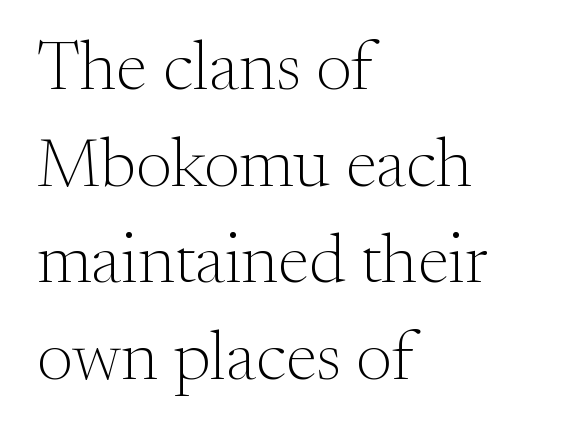
{"serif": "yes", "italic": "no", "bold": "no", "weight": "light", "width": "normal", "stroke_contrast": "medium", "x_height": "small", "monospaced": "no", "underline": "no", "align": "left", "line_spacing": "normal", "line_spacing_ratio": 1.38, "letter_spacing": "normal", "letter_spacing_em": 0.0, "glyph_px": 70}
